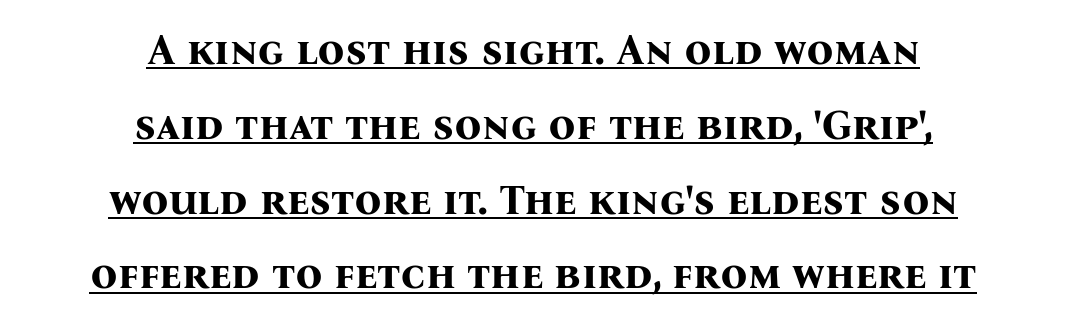
The image shows 42 px bold serif type, upright; set centered, line spacing 1.78x, normal letter spacing, underlined; medium stroke contrast and a medium x-height.
